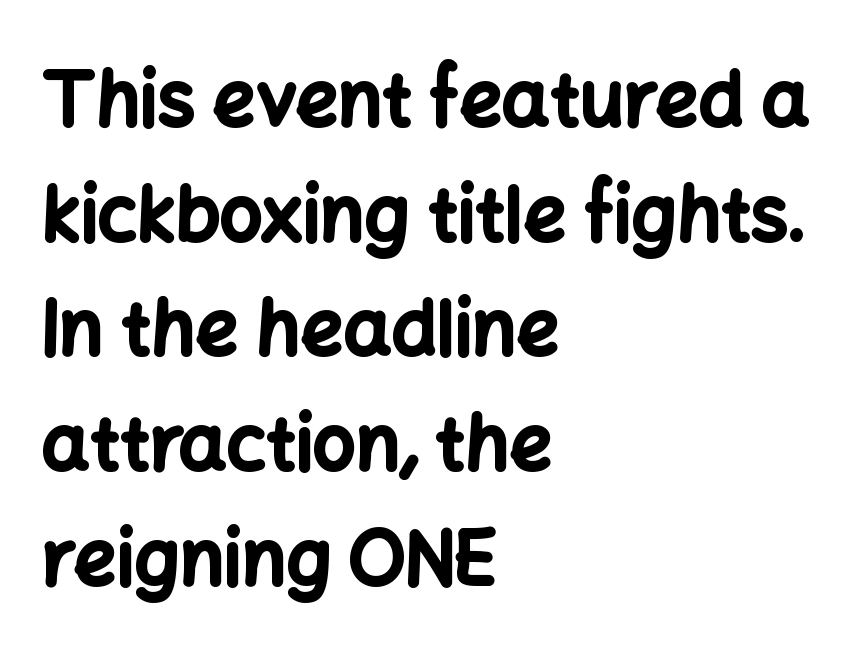
Q: Is the text bold? A: Yes.
Q: Is the text italic (slanted)? A: No, it is upright.
Q: Is the typeface a serif or a sans-serif typeface? A: Sans-serif.
Q: Is the text underlined? A: No.
Q: How is the paragraph aligned? A: Left-aligned.
Q: Is the spacing between letters normal or unusually wide? A: Normal.
Q: Is the spacing between lines tight, normal or loose? A: Normal.
Q: Width (condensed, normal, or wide)? A: Normal.
Q: Stroke contrast? A: Low.
Q: x-height? A: Medium.
Q: Monospaced? A: No.
